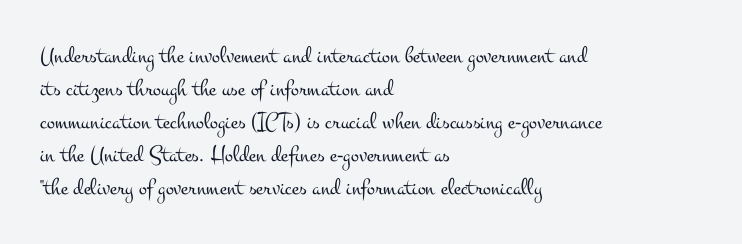
Q: Is the text bold? A: No.
Q: Is the text italic (slanted)? A: Yes.
Q: Is the text underlined? A: No.
Q: How is the paragraph aligned? A: Left-aligned.
Q: Is the spacing between letters normal or unusually wide? A: Normal.
Q: Is the spacing between lines tight, normal or loose? A: Normal.
